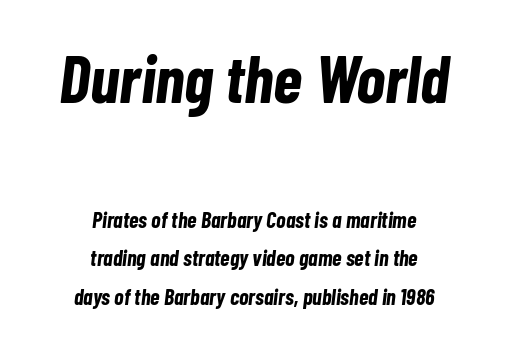
{"italic": "yes", "lean": "right", "slant_degrees": 7, "bold": "yes", "weight": "bold", "width": "condensed", "stroke_contrast": "low", "x_height": "medium", "monospaced": "no", "underline": "no", "align": "center", "line_spacing_ratio": 1.74, "letter_spacing": "normal", "letter_spacing_em": 0.0, "larger_block": "first", "size_ratio": 3.05, "glyph_px": 67}
